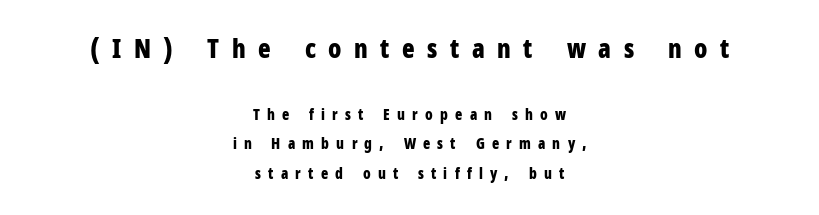
Q: Is the text bold? A: Yes.
Q: Is the text italic (slanted)? A: No, it is upright.
Q: Is the text underlined? A: No.
Q: How is the paragraph aligned? A: Centered.
Q: Is the spacing between letters normal or unusually wide? A: Unusually wide.
Q: Is the spacing between lines tight, normal or loose? A: Loose.
Q: Which block of text is set in a larger size, the first (top) or the second (bottom)? A: The first (top) one.
